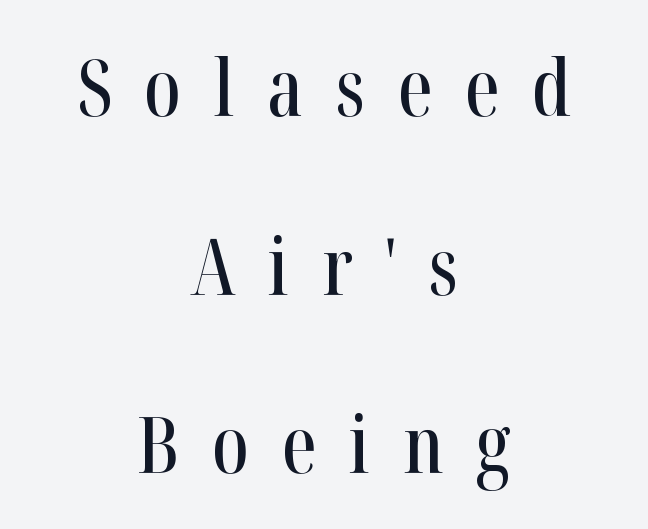
Q: Is the text italic (slanted)? A: No, it is upright.
Q: Is the typeface a serif or a sans-serif typeface? A: Serif.
Q: Is the text underlined? A: No.
Q: How is the paragraph aligned? A: Centered.
Q: Is the spacing between letters normal or unusually wide? A: Unusually wide.
Q: Is the spacing between lines tight, normal or loose? A: Loose.
Q: Width (condensed, normal, or wide)? A: Condensed.
Q: Stroke contrast? A: High.
Q: x-height? A: Medium.
Q: Monospaced? A: No.
